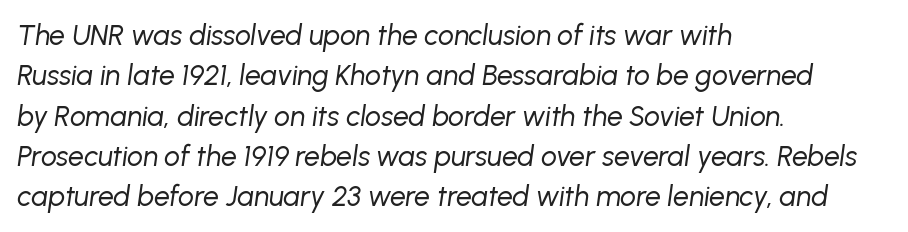
{"italic": "yes", "lean": "right", "slant_degrees": 8, "bold": "no", "weight": "regular", "width": "normal", "stroke_contrast": "low", "x_height": "medium", "monospaced": "no", "underline": "no", "align": "left", "line_spacing": "normal", "line_spacing_ratio": 1.44, "letter_spacing": "normal", "letter_spacing_em": 0.0, "glyph_px": 28}
